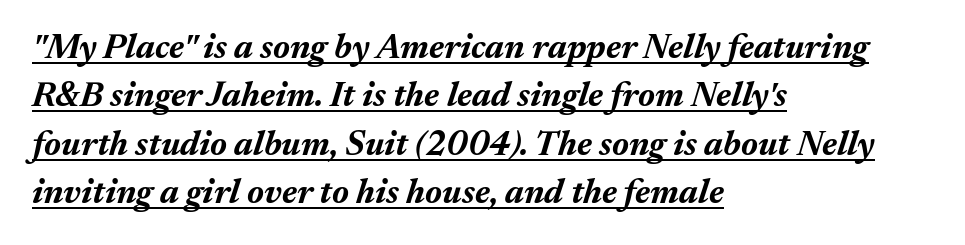
{"italic": "yes", "lean": "right", "slant_degrees": 17, "bold": "yes", "weight": "bold", "width": "normal", "stroke_contrast": "medium", "x_height": "medium", "monospaced": "no", "underline": "yes", "align": "left", "line_spacing": "normal", "line_spacing_ratio": 1.38, "letter_spacing": "normal", "letter_spacing_em": 0.0, "glyph_px": 35}
